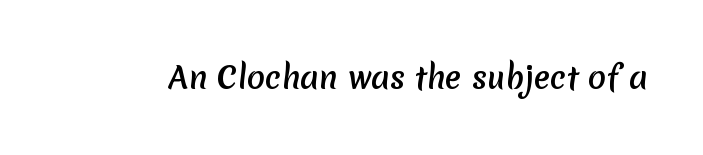
The image shows 30 px semibold sans-serif type; set normal letter spacing, not underlined; low stroke contrast and a medium x-height.
